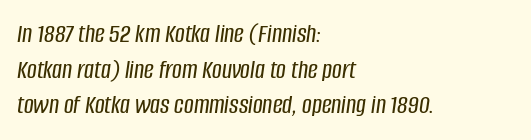
{"italic": "yes", "lean": "right", "slant_degrees": 8, "underline": "no", "align": "left", "line_spacing": "normal", "line_spacing_ratio": 1.32, "letter_spacing": "normal", "letter_spacing_em": 0.0, "glyph_px": 27}
